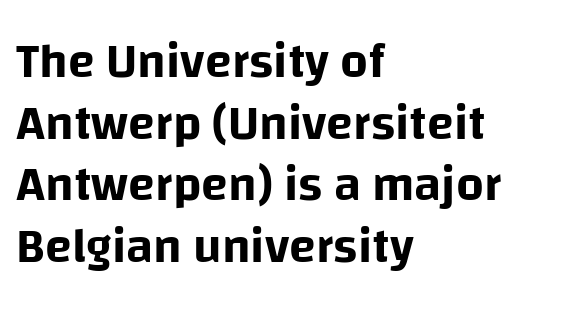
The passage shown is typed in a proportional face where columns would drift. Caption: standard tracking, unaltered. A classic flush-left, rag-right setting is used for this passage. Style check: upright. You can tell from the bare stems that sans-serif type was used.
